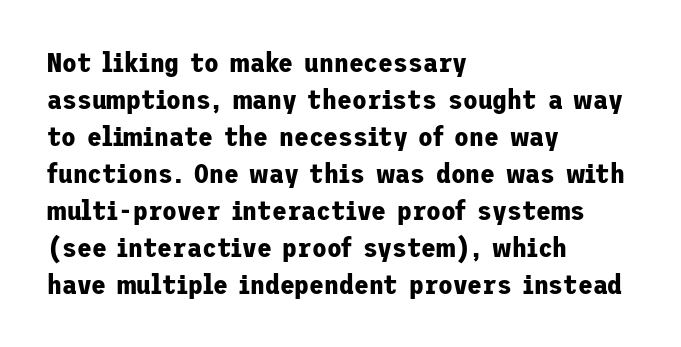
{"italic": "no", "bold": "yes", "underline": "no", "align": "left", "line_spacing": "normal", "line_spacing_ratio": 1.37, "letter_spacing": "normal", "letter_spacing_em": 0.0, "glyph_px": 27}
